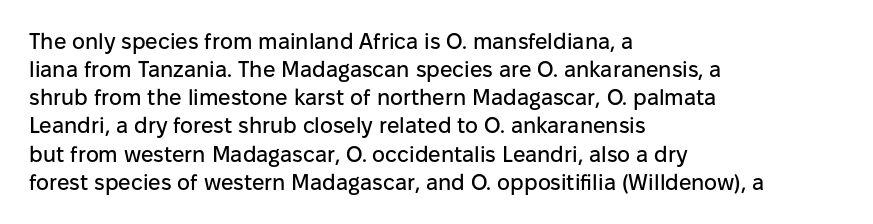
{"italic": "no", "underline": "no", "align": "left", "line_spacing": "normal", "line_spacing_ratio": 1.28, "letter_spacing": "normal", "letter_spacing_em": 0.0, "glyph_px": 22}
